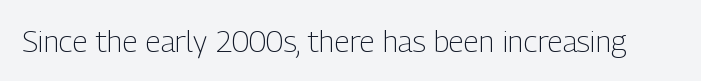
Think of a printed novel: that variable character pitch is what you see here. Italic: no, the glyphs are upright roman. The specimen omits any rule beneath the text block's lines. Compared with a typical body face, this is equally light or lighter still.
